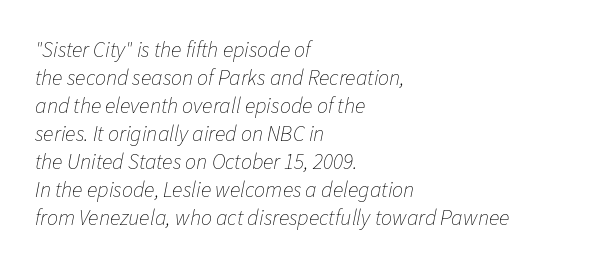
Just letters on the line, the space beneath them empty. The rag falls on the right side of this text block. Caption: standard tracking, unaltered. The passage shown leans; its letterforms are oblique.
